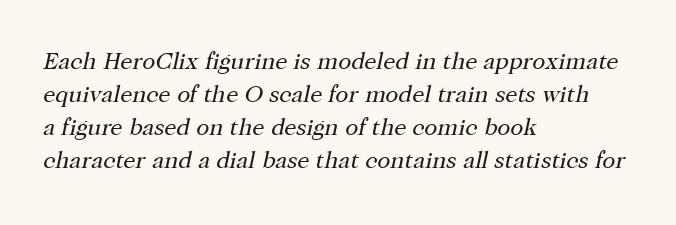
The characters are drawn with everyday or finer stroke widths. Quick note: interline space is typical. These lines keep a tight, regular rhythm from letter to letter. Does the copy run flush right? No — it runs flush left. In terms of posture, this sample is oblique. Any mark beneath the type? The region is blank.
